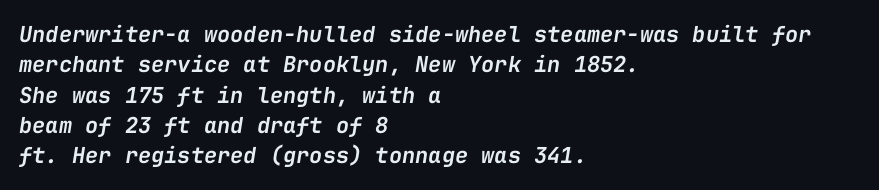
The image shows 22 px text type, italic (leaning right); set left-aligned, normal line spacing (1.38x), normal letter spacing, not underlined.
